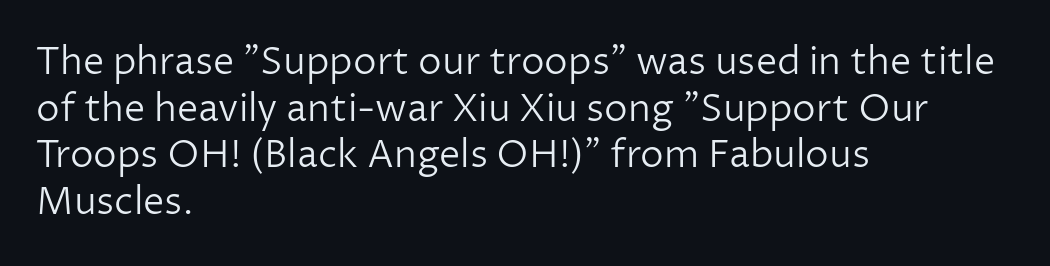
Q: Is the text bold? A: No.
Q: Is the text italic (slanted)? A: No, it is upright.
Q: Is the typeface a serif or a sans-serif typeface? A: Sans-serif.
Q: Is the text underlined? A: No.
Q: How is the paragraph aligned? A: Left-aligned.
Q: Is the spacing between letters normal or unusually wide? A: Normal.
Q: Width (condensed, normal, or wide)? A: Normal.
Q: Stroke contrast? A: Low.
Q: x-height? A: Medium.
Q: Monospaced? A: No.
